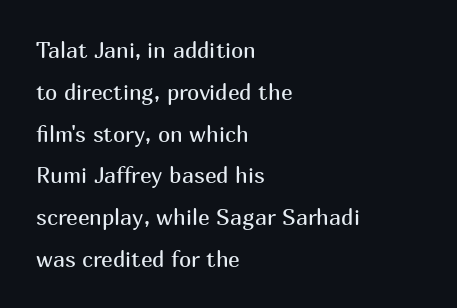
The face used here is rendered with its standard letterfit. The words here are not underlined. These glyphs show unthickened strokes, regular width or finer. The specimen reads as upright at a glance. The ragged edge is on the right, which tells us the setting is flush left. Quick note: interline space is abundant.
